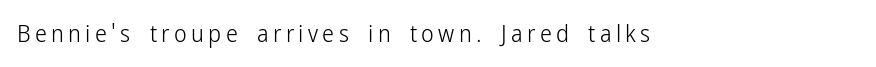
{"italic": "no", "bold": "no", "underline": "no", "glyph_px": 24}
